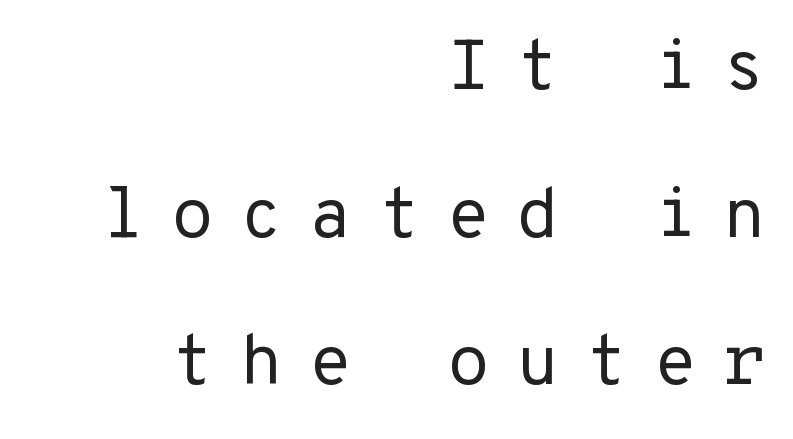
These lines were composed using upright roman letters. Nobody drew a line under any word here. Between one letter and the next there's a generous, obvious gap. Stems and bowls with no extra thickness — not bold.
